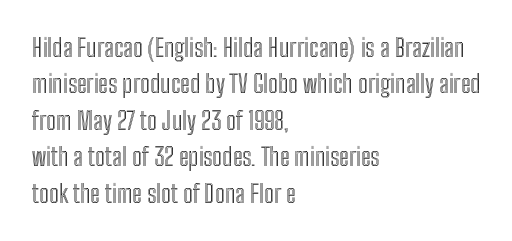
{"italic": "no", "underline": "no", "align": "left", "line_spacing": "normal", "line_spacing_ratio": 1.46, "letter_spacing": "normal", "letter_spacing_em": 0.0, "glyph_px": 25}
